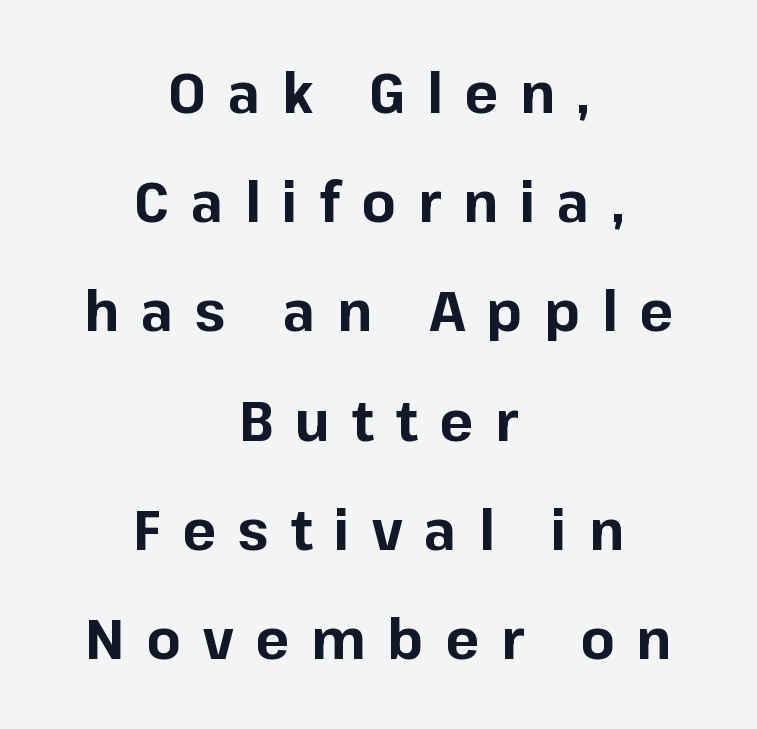
The image shows 56 px bold sans-serif type, upright; set centered, loose line spacing (1.95x), unusually wide letter spacing (+0.39 em), not underlined; low stroke contrast and a medium x-height.
